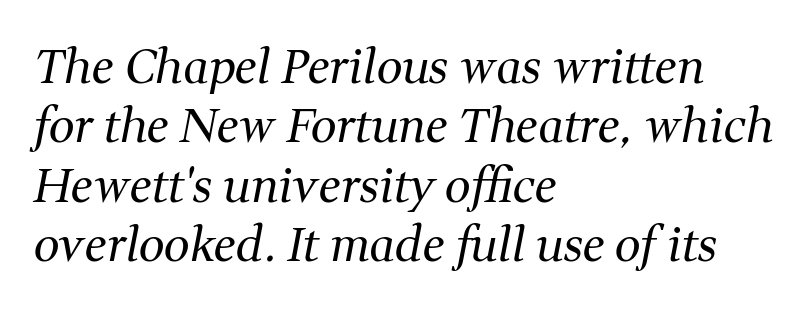
Q: Is the text bold? A: No.
Q: Is the text italic (slanted)? A: Yes, it leans right by about 11 degrees.
Q: Is the typeface a serif or a sans-serif typeface? A: Serif.
Q: Is the text underlined? A: No.
Q: How is the paragraph aligned? A: Left-aligned.
Q: Is the spacing between letters normal or unusually wide? A: Normal.
Q: Is the spacing between lines tight, normal or loose? A: Normal.
Q: Width (condensed, normal, or wide)? A: Normal.
Q: Stroke contrast? A: Medium.
Q: x-height? A: Medium.
Q: Monospaced? A: No.
